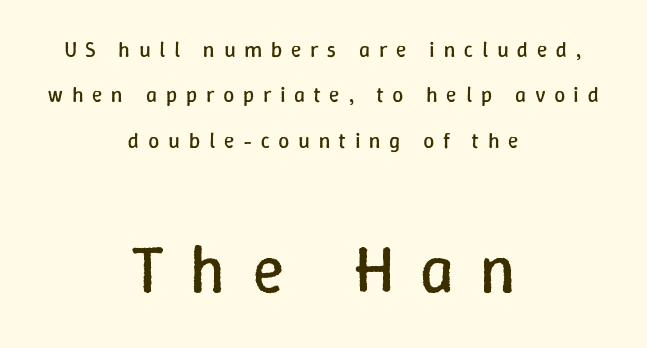
The image shows 67 px regular-weight type, upright; set centered, loose line spacing (2.06x), unusually wide letter spacing (+0.39 em), not underlined; the second (bottom) block is 3.05x larger; low stroke contrast and a medium x-height.
